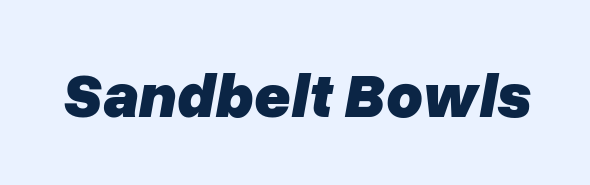
{"italic": "yes", "lean": "right", "slant_degrees": 10, "bold": "yes", "weight": "heavy", "width": "normal", "stroke_contrast": "low", "x_height": "medium", "monospaced": "no", "underline": "no", "letter_spacing": "normal", "letter_spacing_em": 0.0, "glyph_px": 63}
